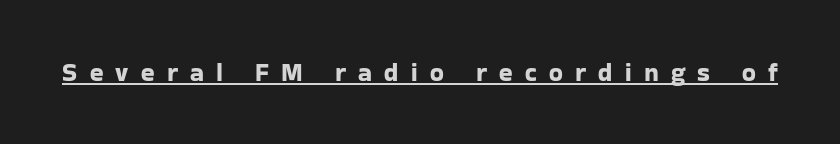
Words appear elongated and porous because spacing is wide. Notice how the stems are strictly vertical — no italics here. The words here are underlined.
